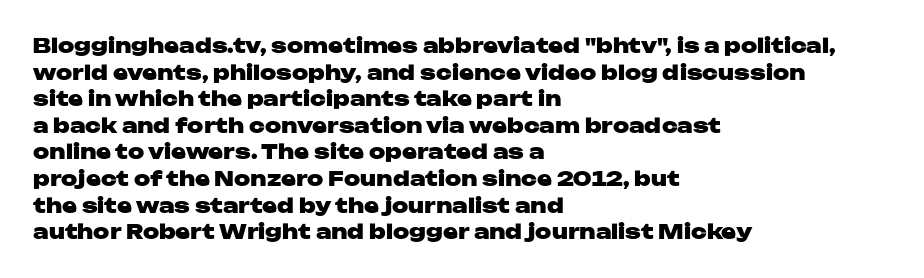
The typography opts for an upright posture over an oblique one. A classic flush-left, rag-right setting is used for this passage. Words appear dense and cohesive because spacing is normal. A full-strength bold gives these letters their thick strokes. Rule under the text: the space is simply empty.
